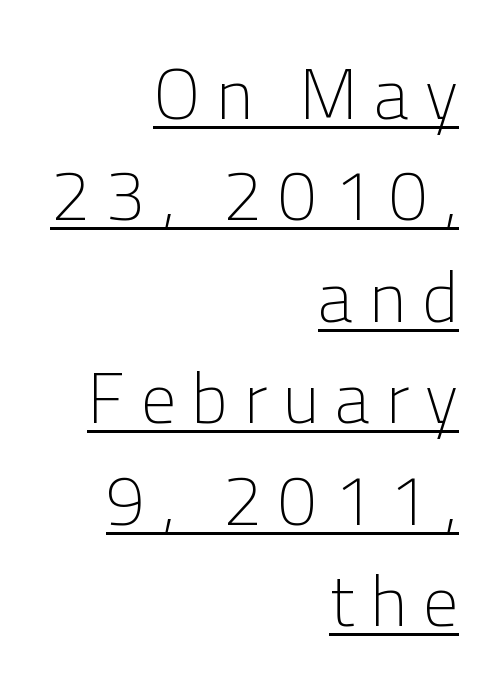
Here the glyphs are tracked loosely, breaking word shapes into spaced letters. You can see a thin bar hugging the bottom of the glyphs. Casual observation: everything's shoved over to the right. This block has exactly the height ordinary leading produces. The typeface chosen for these lines omits serifs. Heft: none added — not bold.
